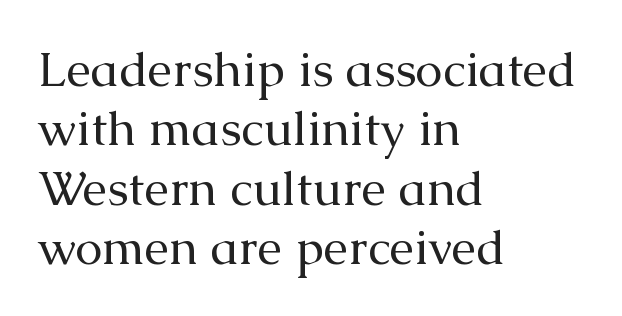
{"serif": "yes", "italic": "no", "bold": "no", "weight": "regular", "width": "normal", "stroke_contrast": "medium", "x_height": "medium", "monospaced": "no", "underline": "no", "align": "left", "line_spacing_ratio": 1.21, "letter_spacing": "normal", "letter_spacing_em": 0.0, "glyph_px": 49}
